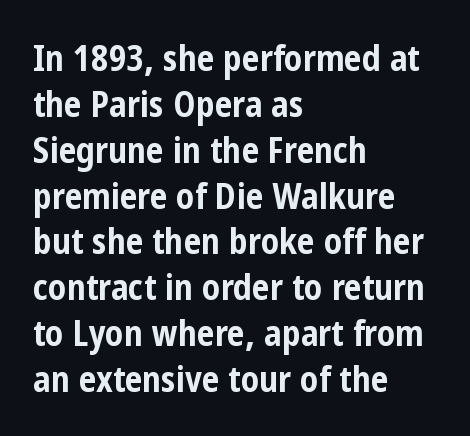
Tracking value appears to be zero — textbook default spacing. The lines in this sample share a left origin and differ only in where they stop. Its strokes are broad and dark, the hallmark of bold type. Here the designer chose a conventional face with non-uniform glyph widths.
